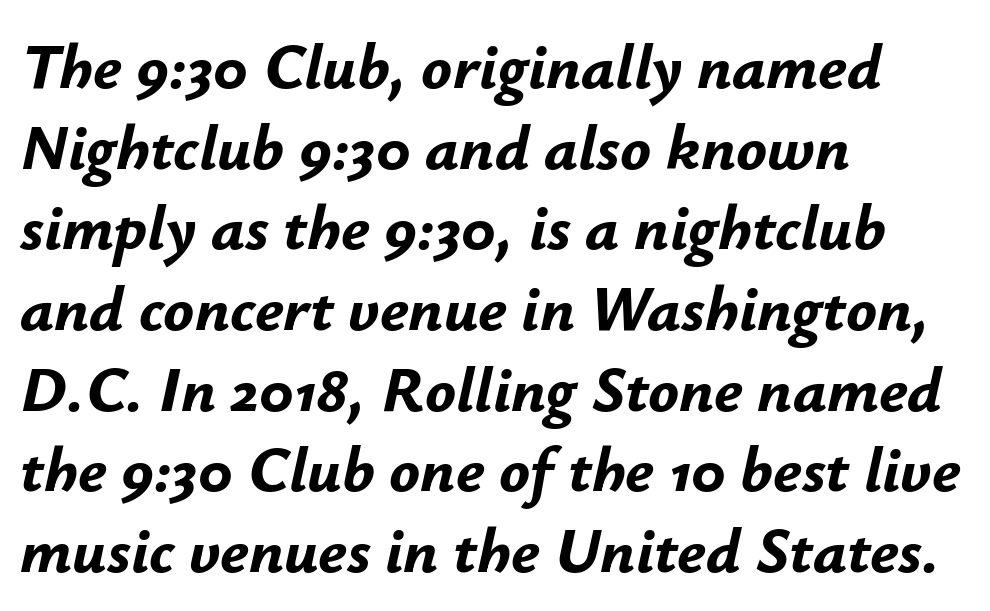
Q: Is the text bold? A: Yes.
Q: Is the text italic (slanted)? A: Yes, it leans right by about 12 degrees.
Q: Is the text underlined? A: No.
Q: How is the paragraph aligned? A: Left-aligned.
Q: Is the spacing between letters normal or unusually wide? A: Normal.
Q: Is the spacing between lines tight, normal or loose? A: Normal.
Q: Width (condensed, normal, or wide)? A: Normal.
Q: Stroke contrast? A: Low.
Q: x-height? A: Small.
Q: Monospaced? A: No.
